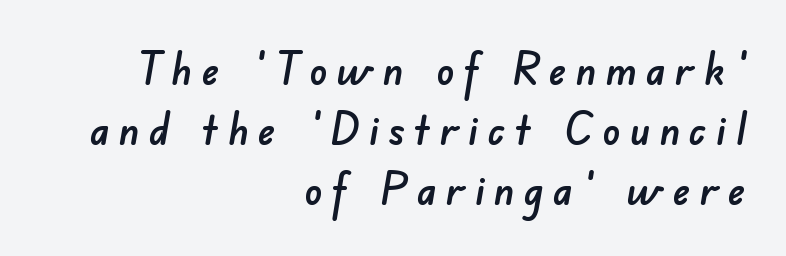
Display-style spreading of the glyphs; the letterfit is very open. The typeface chosen for these lines omits serifs. Leading: standard. Unmarked baselines from the first word to the last.
